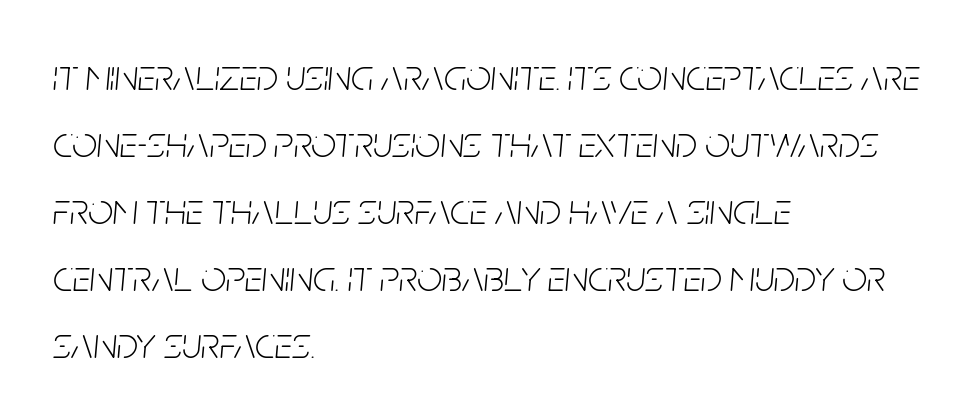
The image shows 44 px light, condensed type, italic (leaning right); set left-aligned, normal line spacing (1.52x), normal letter spacing, not underlined; low stroke contrast and a large x-height.
